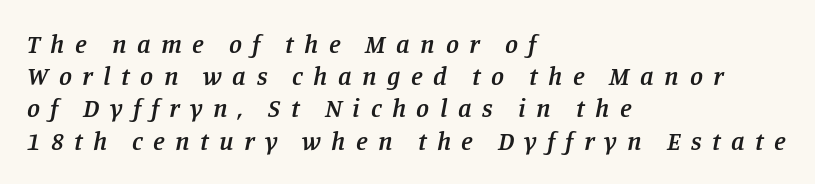
{"italic": "yes", "lean": "right", "slant_degrees": 11, "bold": "semi", "underline": "no", "align": "left", "line_spacing_ratio": 1.24, "letter_spacing": "wide", "letter_spacing_em": 0.4, "glyph_px": 26}
